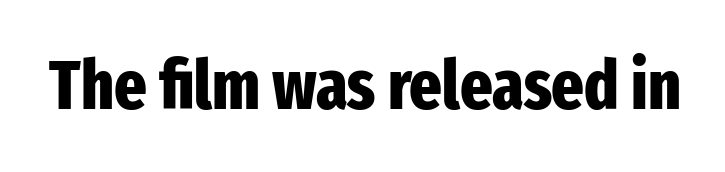
{"serif": "no", "italic": "no", "bold": "yes", "weight": "heavy", "width": "condensed", "stroke_contrast": "low", "x_height": "medium", "monospaced": "no", "underline": "no", "letter_spacing": "normal", "letter_spacing_em": 0.0, "glyph_px": 69}
